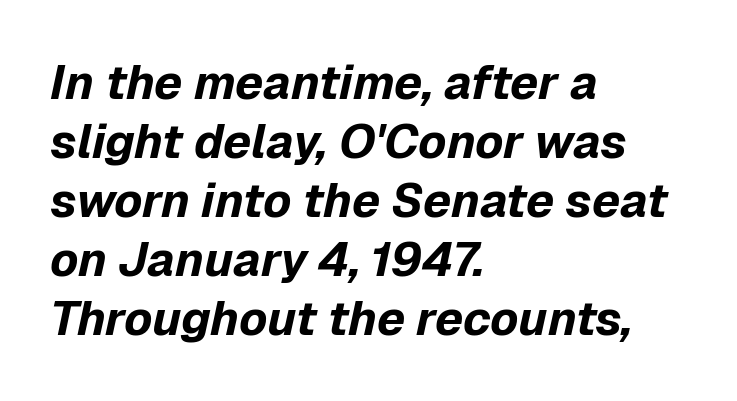
The image shows 48 px bold type, italic (leaning right); set left-aligned, line spacing 1.23x, normal letter spacing, not underlined; low stroke contrast and a medium x-height.
